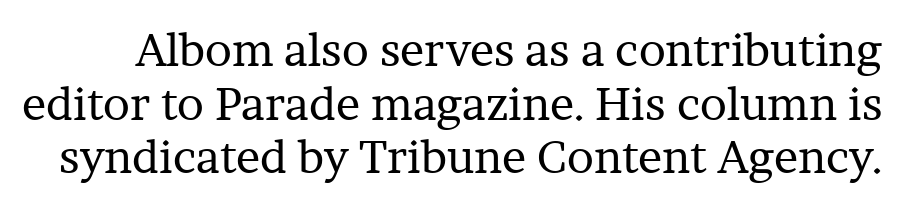
Rendered with straight, roman letterforms. Anything drawn beneath the words? Only blank space. You can tell from the footed stems that serif type was used. Summary of weight: not heavy and not bold. The gaps between neighbouring characters are ordinary and unremarkable.
